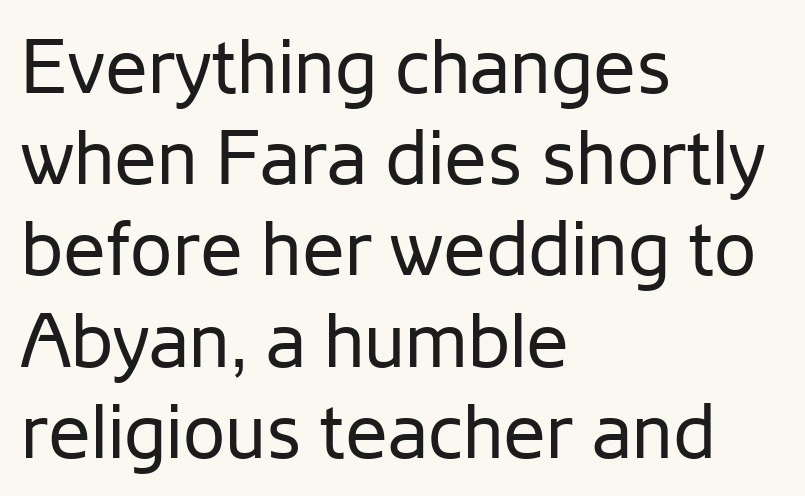
These lines keep a tight, regular rhythm from letter to letter. This rendering employs a face without finishing strokes, i.e., a sans-serif. The area under the type is left untouched. Line starts are locked; line ends wander. These glyphs show unthickened strokes, regular width or finer.
